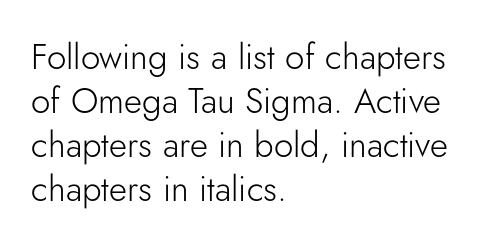
Tall strokes in this sample are plumb rather than angled. The characters are drawn with everyday or finer stroke widths. You can tell from the bare stems that sans-serif type was used. Underline: absent. These lines are rendered in a variable-pitch font. Leading matches the norm, producing a regular column.
